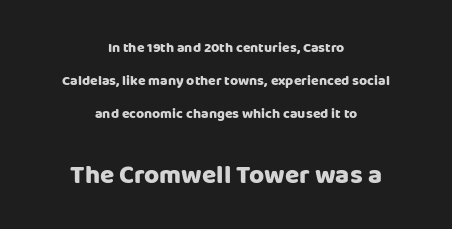
Regarding leading, the lines here are spaced well apart. A student would notice the bottom passage is typeset larger than what precedes it. Rule under the text: the space is simply empty. Does extra space separate the letters? No, they use regular spacing. The rag falls on both sides of this text block equally. The type sits square on the baseline with zero lean.
